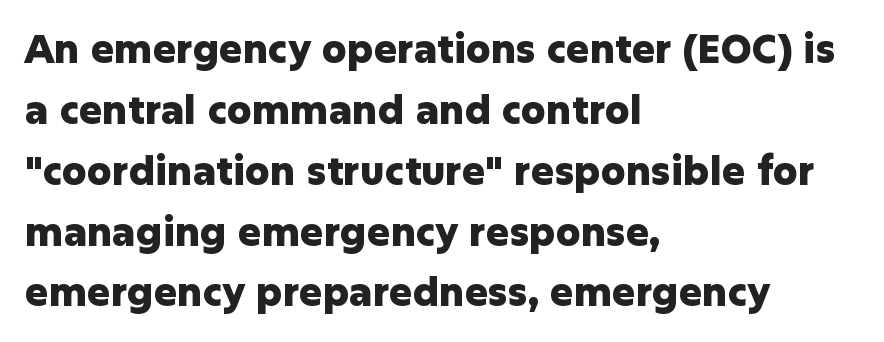
The image shows 39 px heavy sans-serif type, upright; set left-aligned, normal line spacing (1.56x), normal letter spacing, not underlined; low stroke contrast and a medium x-height.
